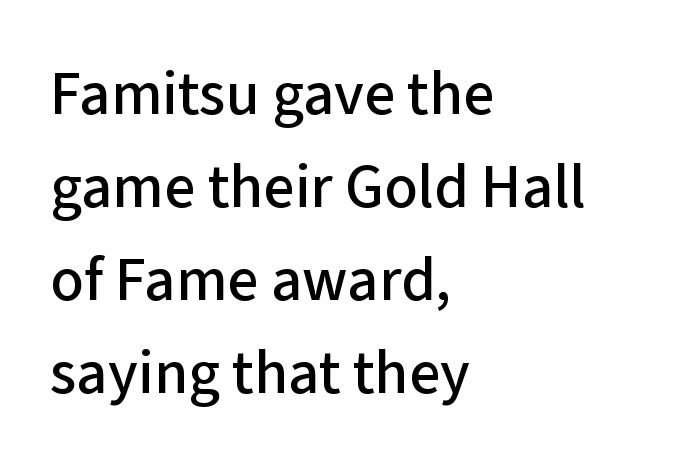
{"serif": "no", "italic": "no", "width": "normal", "stroke_contrast": "low", "x_height": "medium", "monospaced": "no", "underline": "no", "align": "left", "line_spacing": "normal", "line_spacing_ratio": 1.5, "letter_spacing": "normal", "letter_spacing_em": 0.0, "glyph_px": 62}
